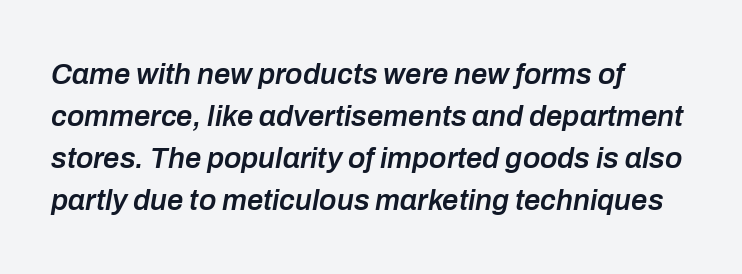
Layout note: lines flush left. Reading down the column, the eye jumps a familiar distance to each next line. Stems and bowls a touch heavier than normal — semibold. The letters advance in unequal steps, a hallmark of proportional type.
